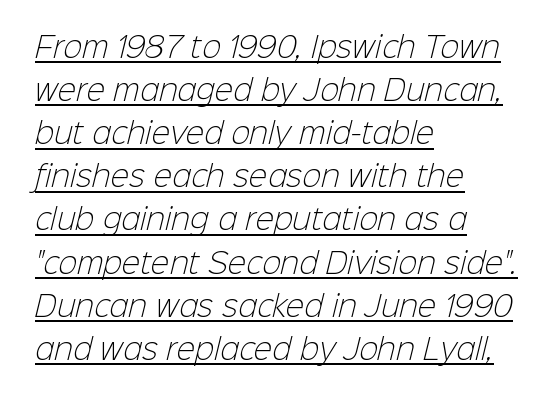
The leading is moderate, giving the passage an even texture. A typographer would call this underscored text. Caption: multi-line text, flush left, ragged right. The face used here is proportionally spaced, like ordinary book or web type. Tracking here is standard; glyphs follow each other at the usual distance. The letters carry no serifs — their stems end cleanly without finishing strokes.
